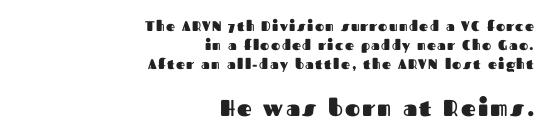
Q: Is the text bold? A: Yes.
Q: Is the text italic (slanted)? A: No, it is upright.
Q: Is the text underlined? A: No.
Q: How is the paragraph aligned? A: Right-aligned.
Q: Is the spacing between lines tight, normal or loose? A: Normal.
Q: Which block of text is set in a larger size, the first (top) or the second (bottom)? A: The second (bottom) one.
